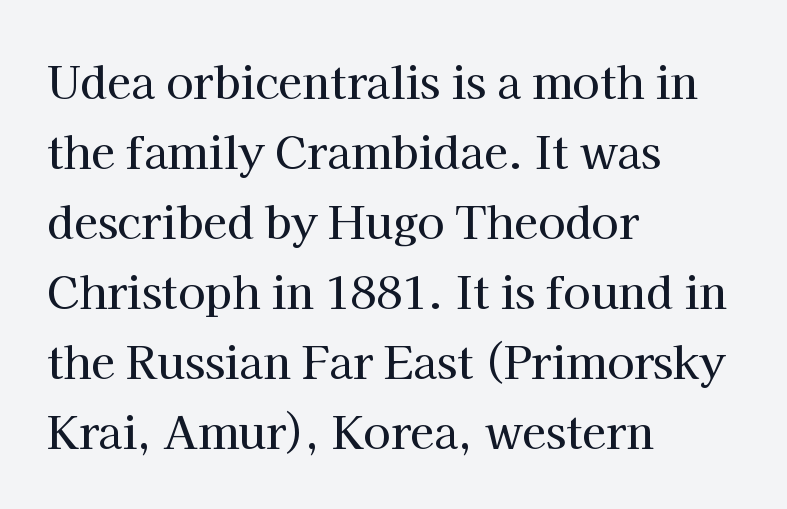
Regular leading. The letters stand upright; this is a roman face. Think of a printed novel: that variable character pitch is what you see here. Compared with a centered layout, this one pins lines to the left instead.
